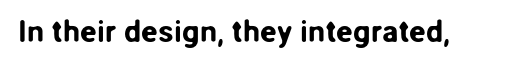
Q: Is the text italic (slanted)? A: No, it is upright.
Q: Is the typeface a serif or a sans-serif typeface? A: Sans-serif.
Q: Is the text underlined? A: No.
Q: Is the spacing between letters normal or unusually wide? A: Normal.
Q: Width (condensed, normal, or wide)? A: Normal.
Q: Stroke contrast? A: Low.
Q: x-height? A: Medium.
Q: Monospaced? A: No.
